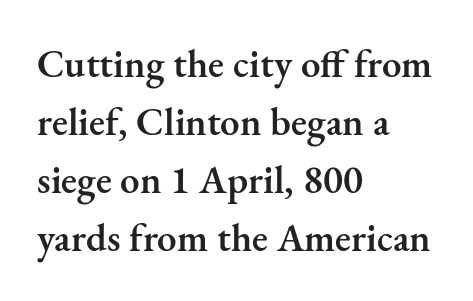
{"serif": "yes", "italic": "no", "bold": "semi", "weight": "semibold", "width": "normal", "stroke_contrast": "medium", "x_height": "small", "monospaced": "no", "underline": "no", "align": "left", "line_spacing": "normal", "line_spacing_ratio": 1.49, "letter_spacing": "normal", "letter_spacing_em": 0.0, "glyph_px": 39}
